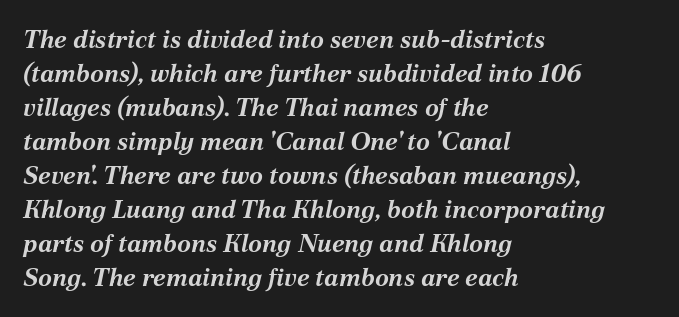
{"italic": "yes", "lean": "right", "slant_degrees": 12, "bold": "yes", "underline": "no", "align": "left", "line_spacing": "normal", "line_spacing_ratio": 1.36, "letter_spacing": "normal", "letter_spacing_em": 0.0, "glyph_px": 25}
